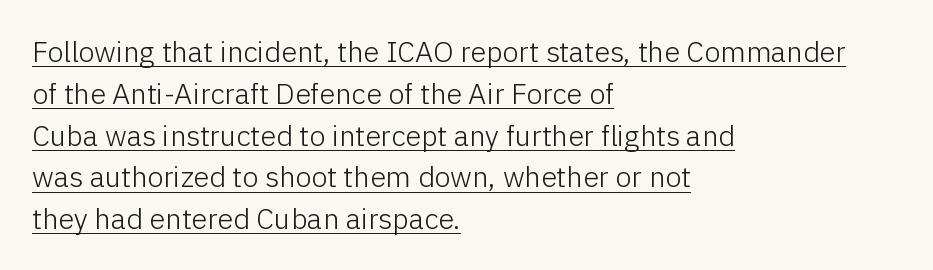
The image shows 29 px light sans-serif type, upright; set left-aligned, normal line spacing (1.44x), normal letter spacing, underlined; low stroke contrast and a medium x-height.
